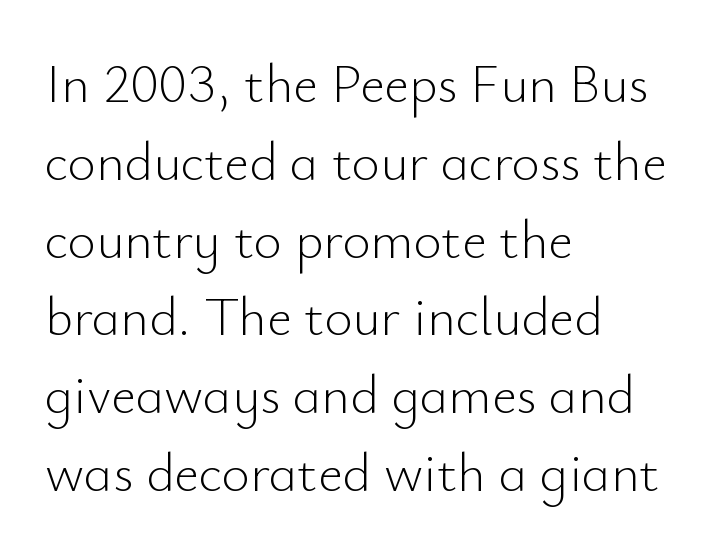
Q: Is the text bold? A: No.
Q: Is the text italic (slanted)? A: No, it is upright.
Q: Is the typeface a serif or a sans-serif typeface? A: Sans-serif.
Q: Is the text underlined? A: No.
Q: How is the paragraph aligned? A: Left-aligned.
Q: Is the spacing between letters normal or unusually wide? A: Normal.
Q: Is the spacing between lines tight, normal or loose? A: Normal.
Q: Width (condensed, normal, or wide)? A: Normal.
Q: Stroke contrast? A: Low.
Q: x-height? A: Small.
Q: Monospaced? A: No.
